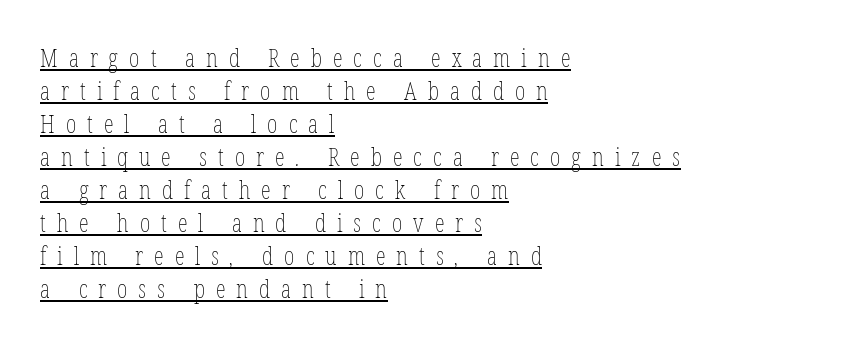
The vertical gap from one line to the next is medium. Is this a heavy cut? Hardly; it is regular or lighter. Does the copy run flush right? No — it runs flush left. This sample carries an underscore along the baseline area. Caption: expanded tracking, letters set apart.
